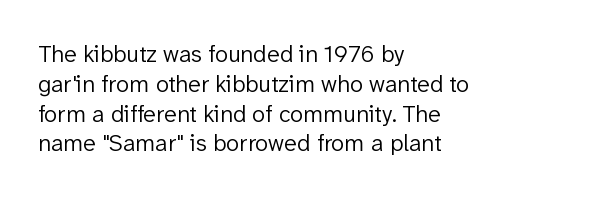
{"italic": "no", "bold": "no", "underline": "no", "align": "left", "line_spacing_ratio": 1.24, "letter_spacing": "normal", "letter_spacing_em": 0.0, "glyph_px": 24}
